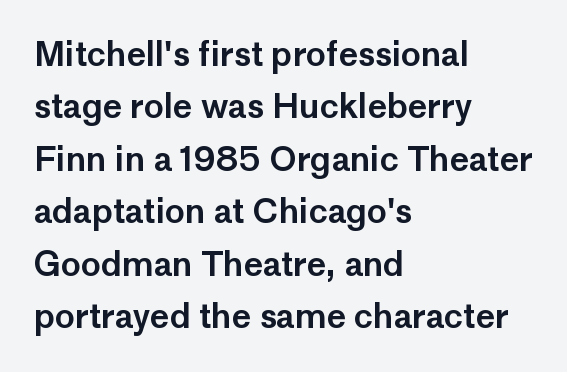
The rows are spaced the way most documents space them. These lines are rendered in a variable-pitch font. The paragraph has a hard left edge and a soft right edge. I'd call this a sans setting — the letters go barefoot. Students, note that the glyphs here touch the page at normal intervals.
